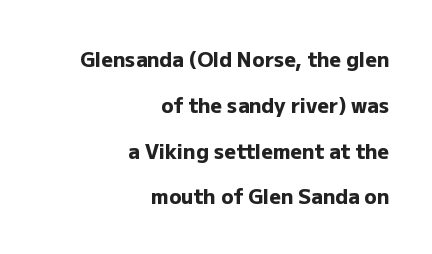
{"italic": "no", "bold": "yes", "underline": "no", "align": "right", "line_spacing": "loose", "line_spacing_ratio": 2.29, "letter_spacing": "normal", "letter_spacing_em": 0.0, "glyph_px": 20}
